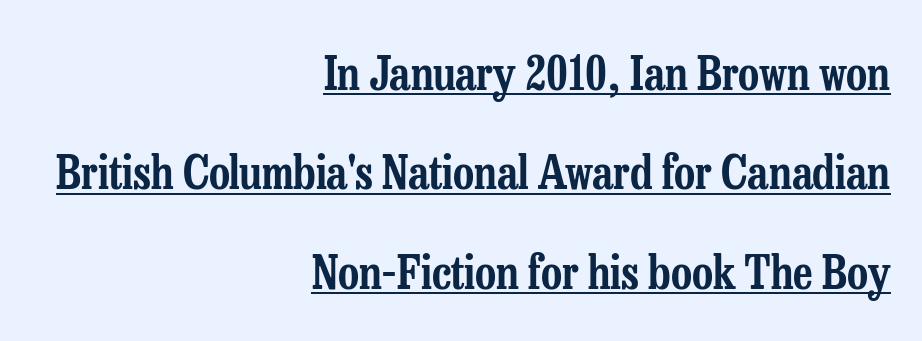
Q: Is the text italic (slanted)? A: No, it is upright.
Q: Is the typeface a serif or a sans-serif typeface? A: Serif.
Q: Is the text underlined? A: Yes.
Q: How is the paragraph aligned? A: Right-aligned.
Q: Is the spacing between letters normal or unusually wide? A: Normal.
Q: Is the spacing between lines tight, normal or loose? A: Loose.
Q: Width (condensed, normal, or wide)? A: Condensed.
Q: Stroke contrast? A: Low.
Q: x-height? A: Medium.
Q: Monospaced? A: No.
